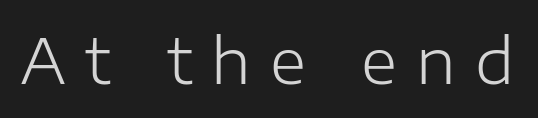
{"serif": "no", "italic": "no", "bold": "no", "weight": "light", "width": "normal", "stroke_contrast": "low", "x_height": "medium", "monospaced": "no", "underline": "no", "letter_spacing": "wide", "letter_spacing_em": 0.31, "glyph_px": 62}
